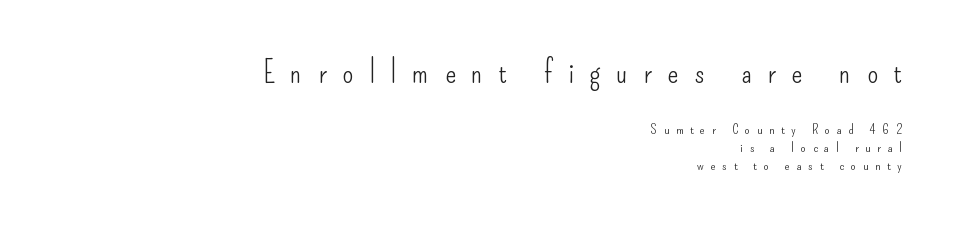
Caption: face not bold, strokes unweighted. The paragraph shown leans on its right margin. Each row of text sits above clean, open space. Of the two passages, the one on top uses the larger point size. Note the varied advance widths — an 'i' is clearly narrower than an 'm'.
